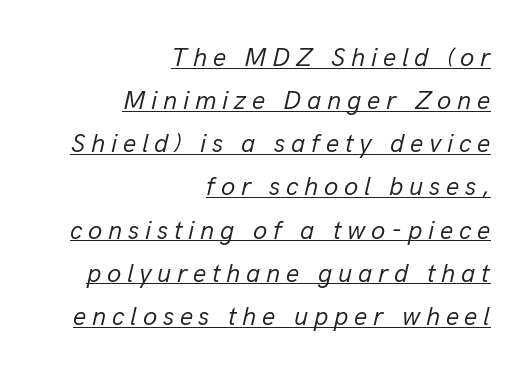
Observe the lean: these are italic letterforms. Each stroke keeps to a modest, everyday thickness or less. The sample's only ornament is a line tracing under the words. Baseline-to-baseline distance is the conventional proportion of letter height. Honestly, the letter spacing is so wide it's the main thing you notice.
